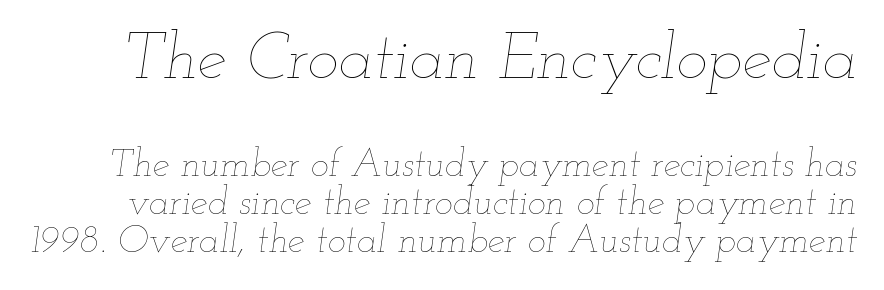
{"italic": "yes", "lean": "right", "slant_degrees": 12, "bold": "no", "weight": "thin", "width": "wide", "stroke_contrast": "low", "x_height": "small", "monospaced": "no", "underline": "no", "line_spacing": "tight", "line_spacing_ratio": 1.0, "letter_spacing": "normal", "letter_spacing_em": 0.0, "larger_block": "first", "size_ratio": 1.74, "glyph_px": 66}
